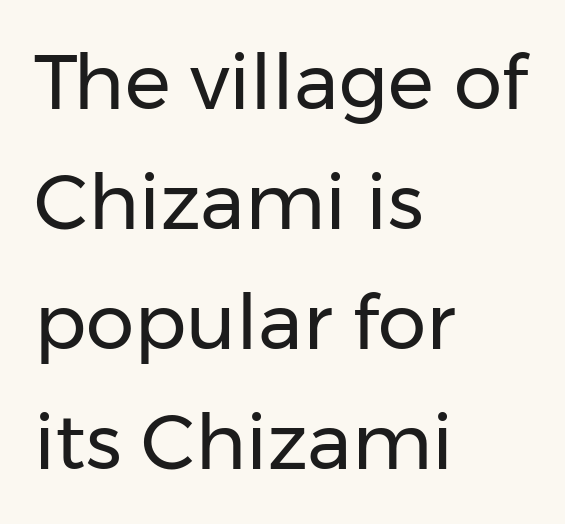
{"serif": "no", "italic": "no", "bold": "no", "weight": "regular", "width": "normal", "stroke_contrast": "low", "x_height": "medium", "monospaced": "no", "underline": "no", "align": "left", "line_spacing": "normal", "line_spacing_ratio": 1.56, "letter_spacing": "normal", "letter_spacing_em": 0.0, "glyph_px": 77}
